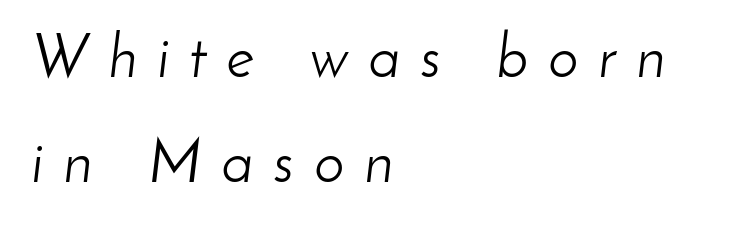
There is plenty of visible air inserted between adjacent glyphs. Line beginnings align vertically; line endings do not. A typesetter would mark this as italic. This sample has the flowing, uneven cadence of proportional lettering.
